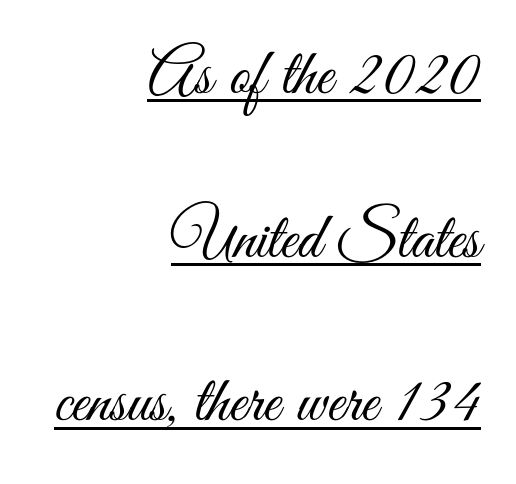
The image shows 66 px light, condensed sans-serif type; set right-aligned, loose line spacing (2.48x), normal letter spacing, underlined; medium stroke contrast and a small x-height.
